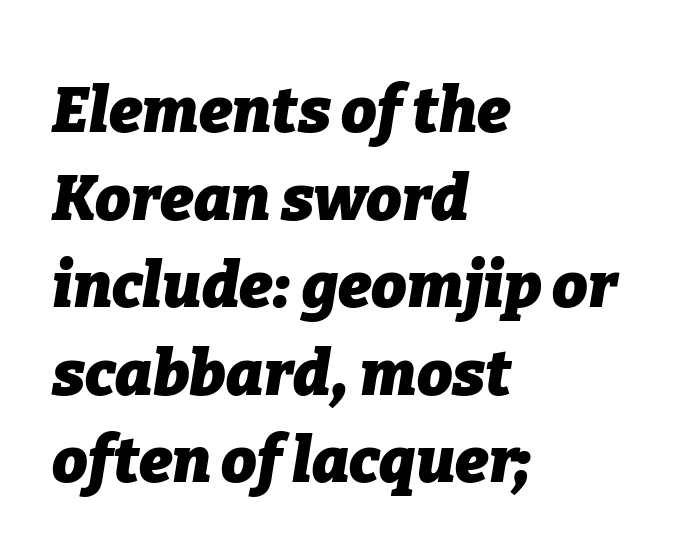
The image shows 63 px heavy type, italic (leaning right); set left-aligned, normal line spacing (1.39x), normal letter spacing, not underlined; low stroke contrast and a medium x-height.
